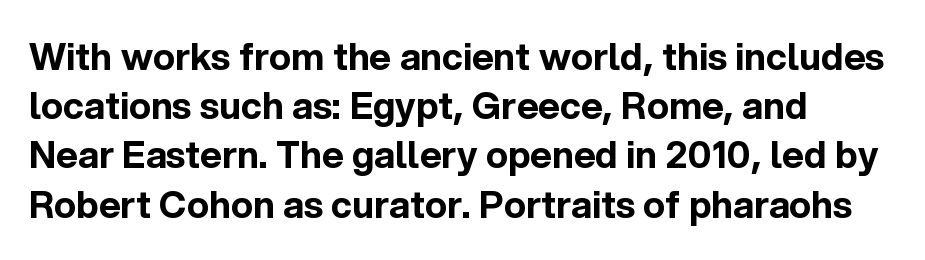
Q: Is the text bold? A: Yes.
Q: Is the text italic (slanted)? A: No, it is upright.
Q: Is the typeface a serif or a sans-serif typeface? A: Sans-serif.
Q: Is the text underlined? A: No.
Q: How is the paragraph aligned? A: Left-aligned.
Q: Is the spacing between letters normal or unusually wide? A: Normal.
Q: Is the spacing between lines tight, normal or loose? A: Normal.
Q: Width (condensed, normal, or wide)? A: Normal.
Q: x-height? A: Medium.
Q: Monospaced? A: No.
